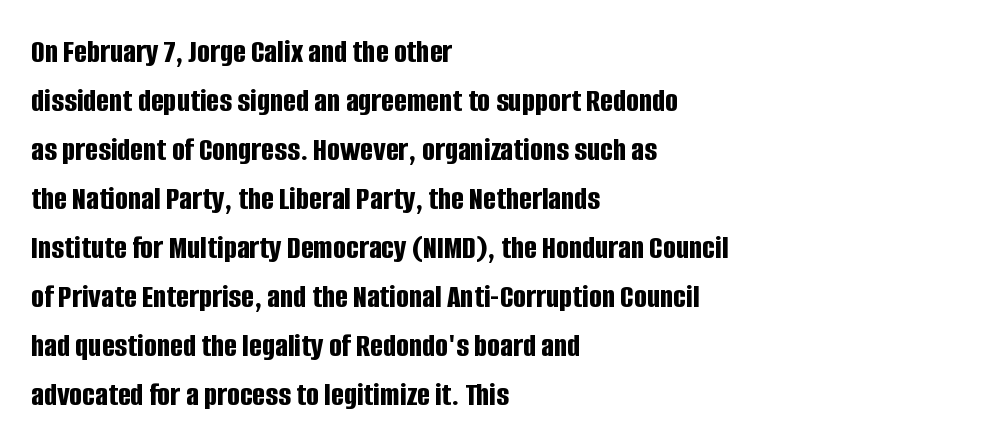
You can tell it's not italic because the verticals are truly vertical. Examine the stroke ends and you'll find no serifs. Inter-character spacing is left at the font's built-in metrics. The lines are quadded left. The face used here is proportionally spaced, like ordinary book or web type.
